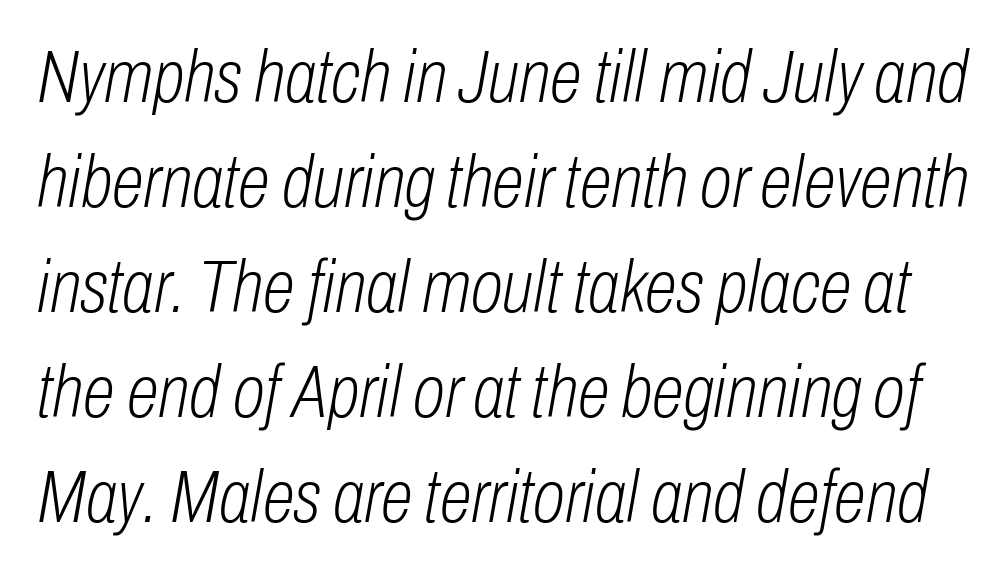
The image shows 74 px light, condensed type, italic (leaning right); set normal line spacing (1.42x), normal letter spacing, not underlined; low stroke contrast and a medium x-height.
